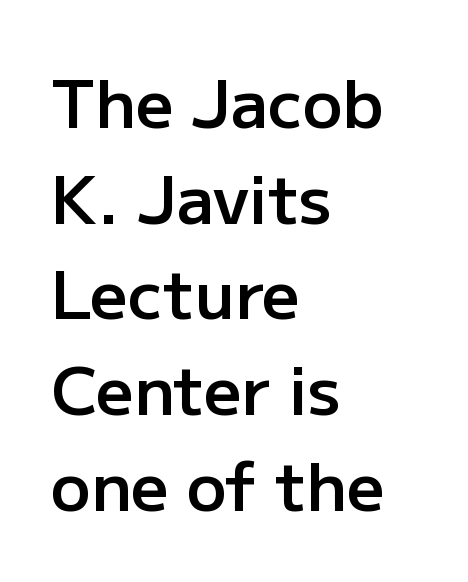
In terms of posture, this sample is upright. Line starts are locked; line ends wander. This rendering features lettering with no underline. The lines sit at an ordinary, default distance from one another. As a designer I'd log this as weight 600, semibold. Think of a printed novel: that variable character pitch is what you see here.
